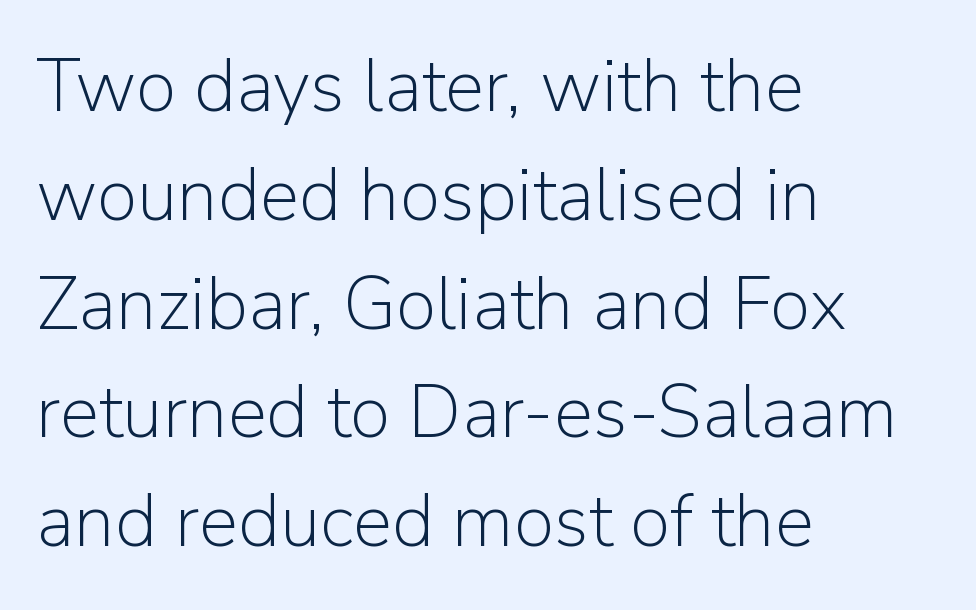
On a weight scale, this lands at 450 or below. Italic: no, the glyphs are upright roman. Lines of text with bare space underneath. If you measured baseline to baseline, you'd find a middling distance.
